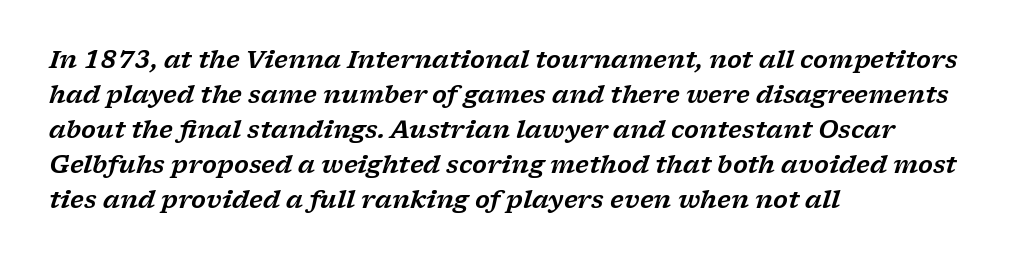
{"italic": "yes", "lean": "right", "slant_degrees": 17, "underline": "no", "align": "left", "line_spacing": "normal", "line_spacing_ratio": 1.46, "letter_spacing": "normal", "letter_spacing_em": 0.0, "glyph_px": 24}
